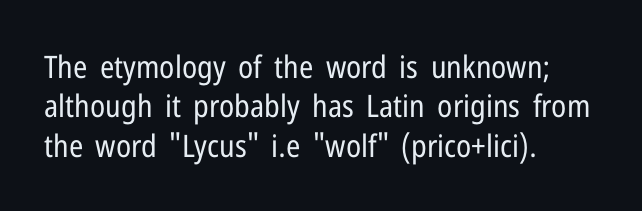
The gaps between neighbouring characters are ordinary and unremarkable. Descenders hang freely into open space. Is there much room between lines? A standard amount, neither cramped nor airy. Think of a printed novel: that variable character pitch is what you see here. Stroke terminals: plain, sans-serif.
